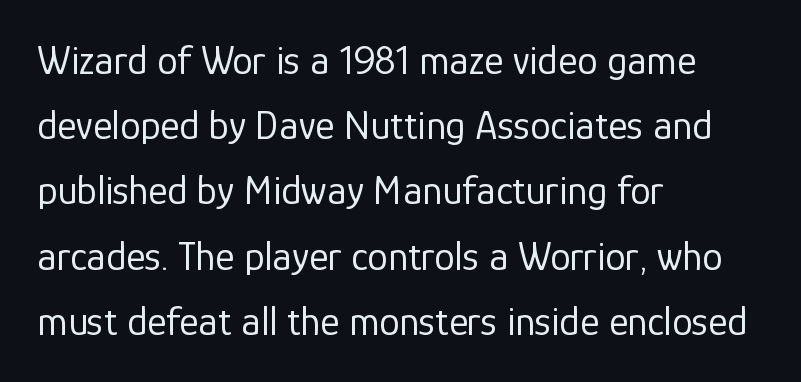
This sample uses an upright cut, with every glyph sitting square on the baseline. This sample uses plain, unmodified letter spacing. Each letter keeps its own natural width here, so spacing adapts to shape. The face used here is a sans, in the tradition of grotesques and geometrics.
